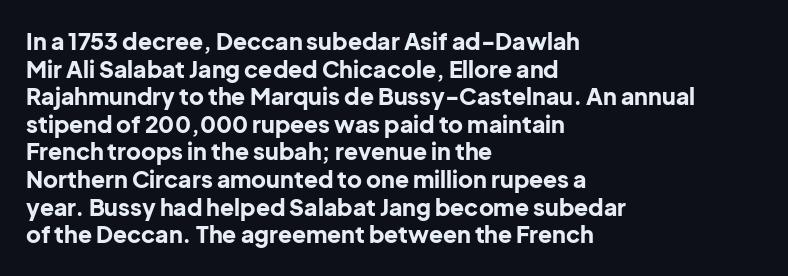
Q: Is the text bold? A: Yes.
Q: Is the text italic (slanted)? A: No, it is upright.
Q: Is the text underlined? A: No.
Q: How is the paragraph aligned? A: Left-aligned.
Q: Is the spacing between letters normal or unusually wide? A: Normal.
